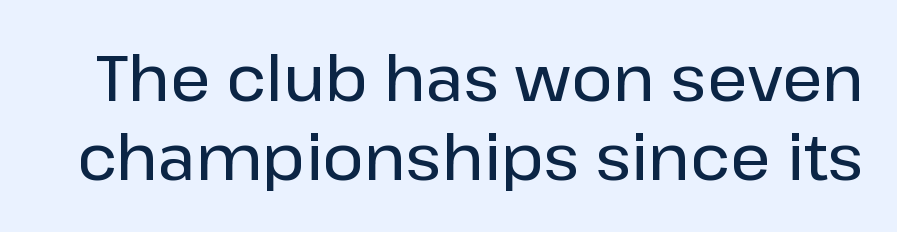
Q: Is the text italic (slanted)? A: No, it is upright.
Q: Is the typeface a serif or a sans-serif typeface? A: Sans-serif.
Q: Is the text underlined? A: No.
Q: Is the spacing between letters normal or unusually wide? A: Normal.
Q: Is the spacing between lines tight, normal or loose? A: Normal.
Q: Width (condensed, normal, or wide)? A: Normal.
Q: Stroke contrast? A: Low.
Q: x-height? A: Medium.
Q: Monospaced? A: No.
